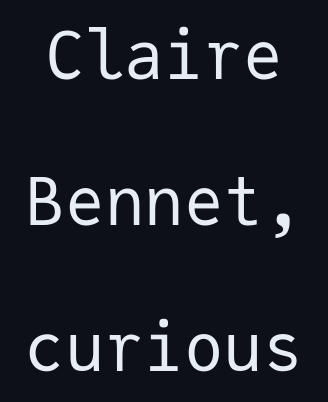
The image shows 66 px regular-weight sans-serif type, upright, monospaced; set loose line spacing (2.21x), normal letter spacing, not underlined; low stroke contrast and a medium x-height.
